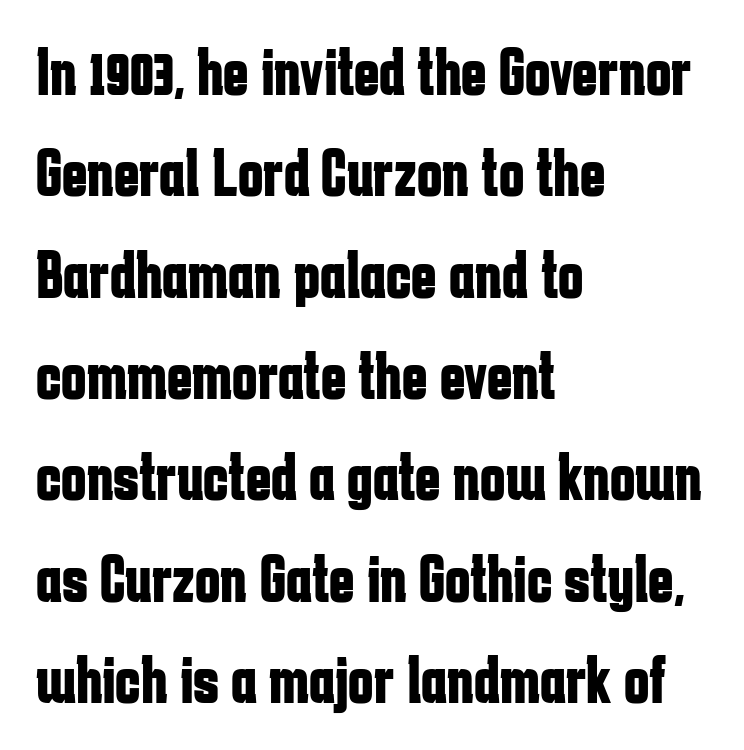
The image shows 68 px bold, condensed sans-serif type, upright; set left-aligned, normal line spacing (1.49x), normal letter spacing, not underlined; low stroke contrast and a medium x-height.
